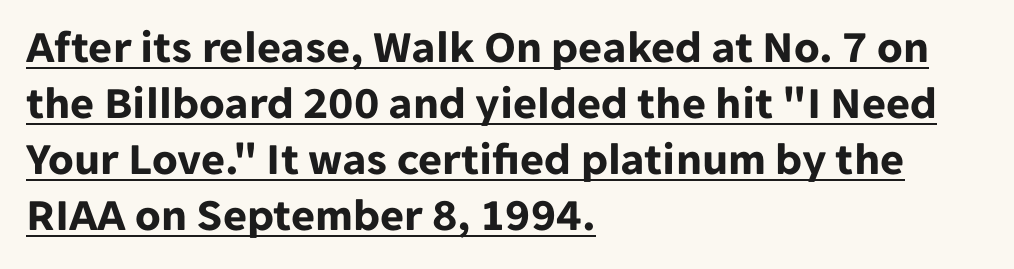
{"serif": "no", "italic": "no", "bold": "yes", "weight": "bold", "width": "normal", "stroke_contrast": "low", "x_height": "medium", "monospaced": "no", "underline": "yes", "align": "left", "line_spacing_ratio": 1.22, "letter_spacing": "normal", "letter_spacing_em": 0.0, "glyph_px": 46}
